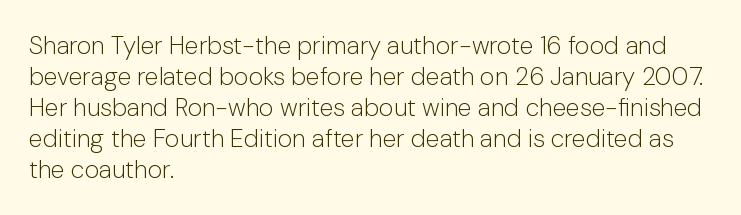
The image shows 25 px text type, upright; set left-aligned, line spacing 1.24x, normal letter spacing, not underlined.
